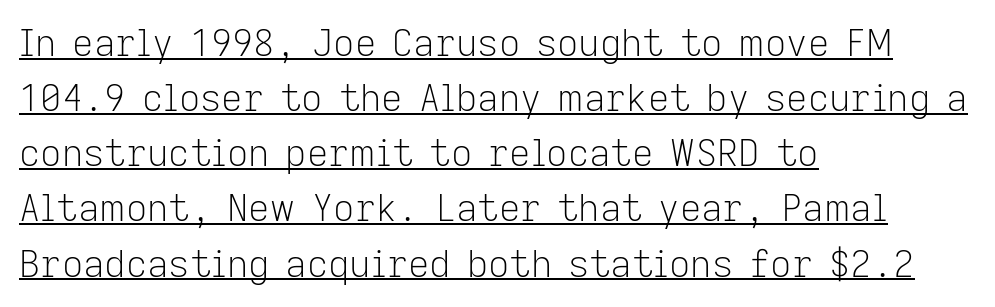
A classic flush-left, rag-right setting is used for this passage. Type style note: lacks serifs. The passage shown is typed in a proportional face where columns would drift. Underlining? Definitely there. Counters stay open thanks to moderate or lighter strokes.
